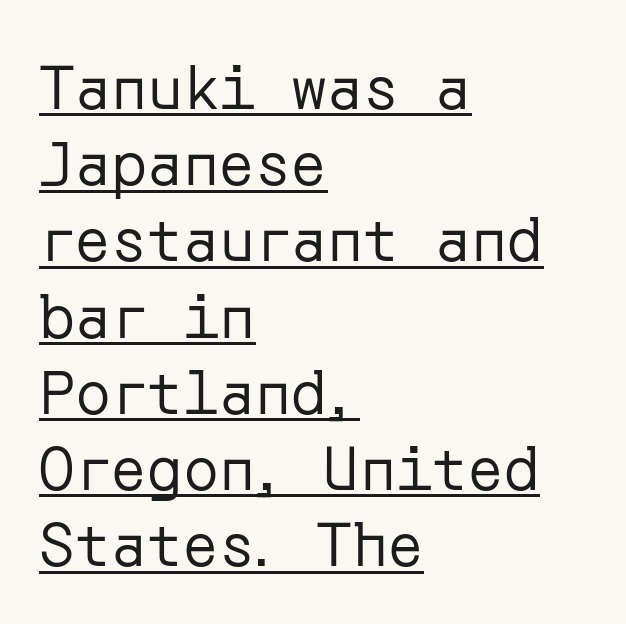
Q: Is the text bold? A: No.
Q: Is the text italic (slanted)? A: No, it is upright.
Q: Is the typeface a serif or a sans-serif typeface? A: Sans-serif.
Q: Is the text underlined? A: Yes.
Q: How is the paragraph aligned? A: Left-aligned.
Q: Is the spacing between letters normal or unusually wide? A: Normal.
Q: Is the spacing between lines tight, normal or loose? A: Normal.
Q: Width (condensed, normal, or wide)? A: Normal.
Q: Stroke contrast? A: Low.
Q: x-height? A: Medium.
